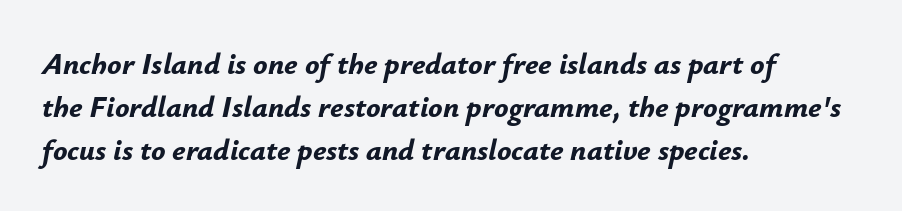
Q: Is the text bold? A: Yes.
Q: Is the text italic (slanted)? A: Yes, it leans right by about 12 degrees.
Q: Is the text underlined? A: No.
Q: How is the paragraph aligned? A: Left-aligned.
Q: Is the spacing between letters normal or unusually wide? A: Normal.
Q: Is the spacing between lines tight, normal or loose? A: Normal.
Q: Width (condensed, normal, or wide)? A: Normal.
Q: Stroke contrast? A: Low.
Q: x-height? A: Small.
Q: Monospaced? A: No.
